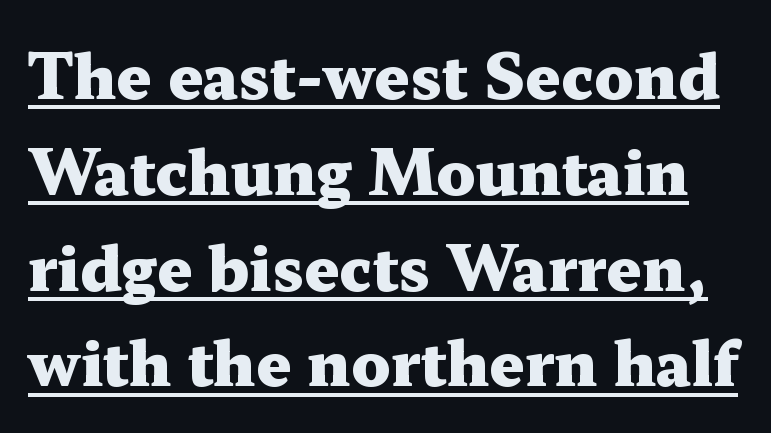
The image shows 61 px heavy, wide serif type, upright; set normal line spacing (1.57x), normal letter spacing, underlined; medium stroke contrast and a medium x-height.
